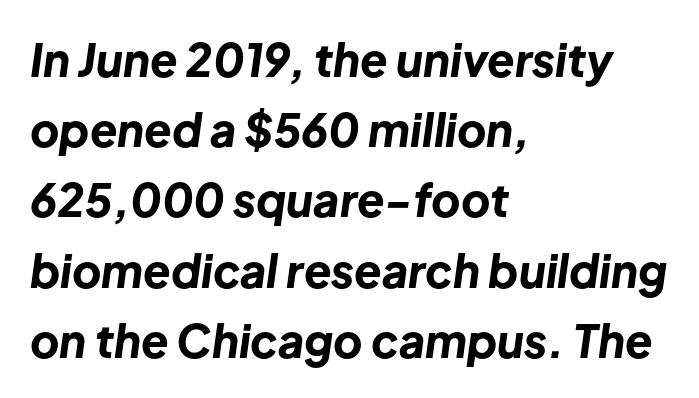
In terms of weight, the rendering is a true, heavy bold. Rows of type keep a routine distance in the vertical direction. Which margin do the lines hug? The left one — the right edge is uneven. Bare-footed words on every line. The letters sit at their default tracking, neither squeezed nor spread. Think of a printed novel: that variable character pitch is what you see here.
